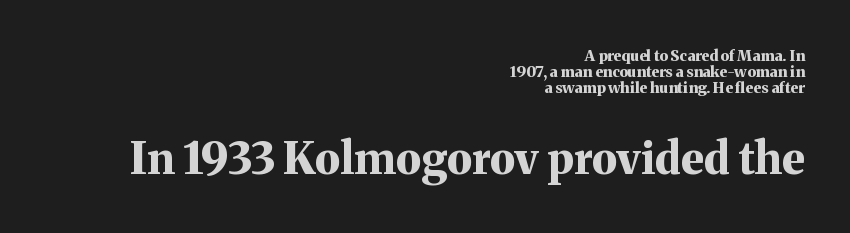
{"serif": "yes", "italic": "no", "bold": "yes", "weight": "bold", "width": "normal", "stroke_contrast": "medium", "x_height": "medium", "monospaced": "no", "underline": "no", "align": "right", "line_spacing": "tight", "line_spacing_ratio": 1.08, "letter_spacing": "normal", "letter_spacing_em": 0.0, "larger_block": "second", "size_ratio": 2.93, "glyph_px": 44}
